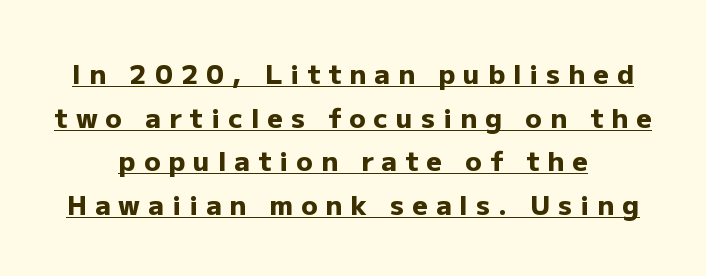
Q: Is the text bold? A: Yes.
Q: Is the text italic (slanted)? A: No, it is upright.
Q: Is the text underlined? A: Yes.
Q: How is the paragraph aligned? A: Centered.
Q: Is the spacing between letters normal or unusually wide? A: Unusually wide.
Q: Is the spacing between lines tight, normal or loose? A: Normal.
